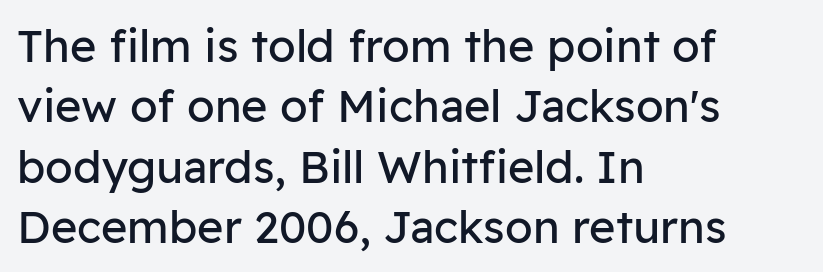
Underlining? Definitely not there. Stems and bowls with no extra thickness — not bold. Is the letter spacing exaggerated? No — it looks like the ordinary default. Type style note: lacks serifs. Horizontally, the lines are justified to the leading edge only.
